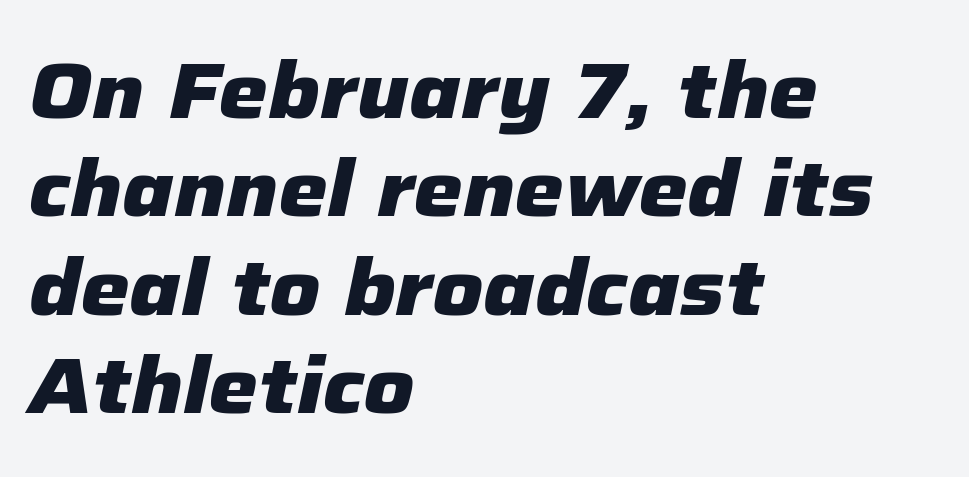
Q: Is the text bold? A: Yes.
Q: Is the text italic (slanted)? A: Yes, it leans right by about 12 degrees.
Q: Is the text underlined? A: No.
Q: How is the paragraph aligned? A: Left-aligned.
Q: Is the spacing between letters normal or unusually wide? A: Normal.
Q: Is the spacing between lines tight, normal or loose? A: Normal.
Q: Width (condensed, normal, or wide)? A: Normal.
Q: Stroke contrast? A: Low.
Q: x-height? A: Medium.
Q: Monospaced? A: No.
